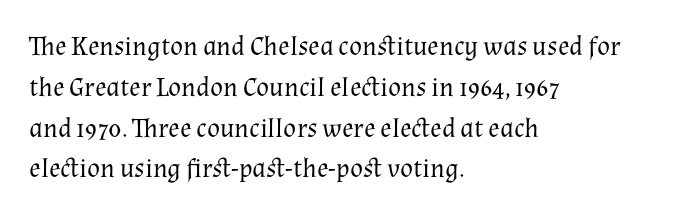
Q: Is the text bold? A: No.
Q: Is the text italic (slanted)? A: No, it is upright.
Q: Is the text underlined? A: No.
Q: How is the paragraph aligned? A: Left-aligned.
Q: Is the spacing between letters normal or unusually wide? A: Normal.
Q: Is the spacing between lines tight, normal or loose? A: Normal.
